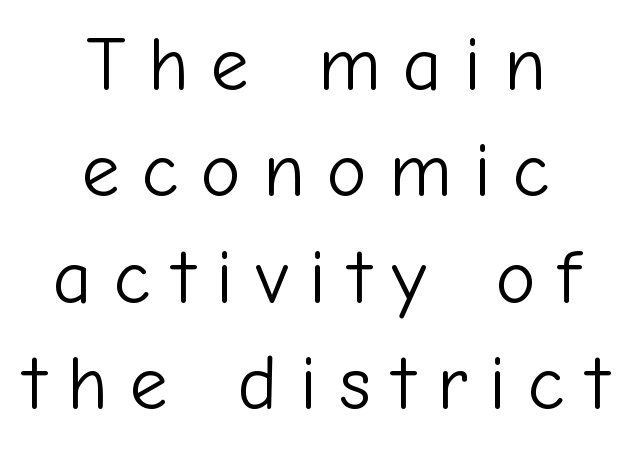
The image shows 76 px light sans-serif type, upright; set centered, normal line spacing (1.4x), unusually wide letter spacing (+0.29 em), not underlined; low stroke contrast and a medium x-height.
